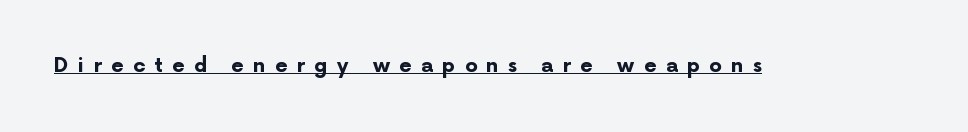
{"italic": "no", "bold": "yes", "underline": "yes", "letter_spacing": "wide", "letter_spacing_em": 0.46, "glyph_px": 20}
